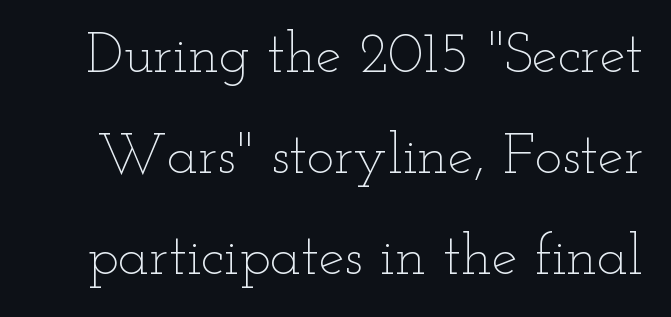
The image shows 58 px thin, wide type, upright; set line spacing 1.74x, normal letter spacing, not underlined; low stroke contrast and a small x-height.
